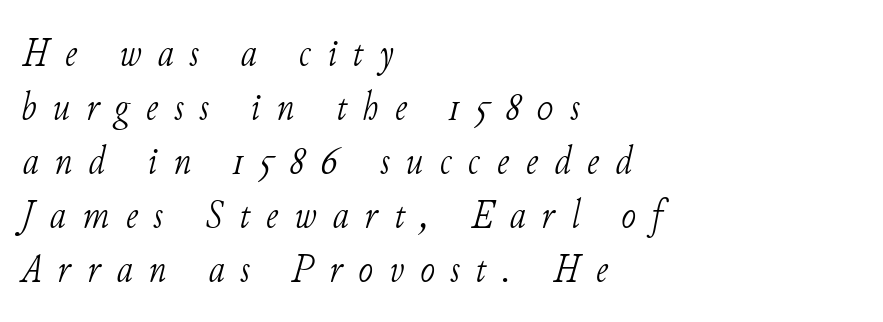
The image shows 40 px light serif type, italic (leaning right); set left-aligned, normal line spacing (1.35x), unusually wide letter spacing (+0.4 em), not underlined; low stroke contrast and a small x-height.
